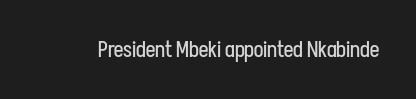
The image shows 22 px text type, upright; set normal letter spacing, not underlined.
